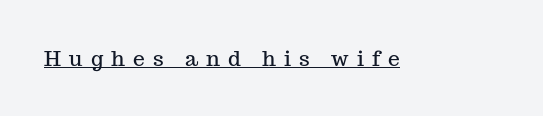
The image shows 21 px text type, upright; set unusually wide letter spacing (+0.39 em), underlined.
